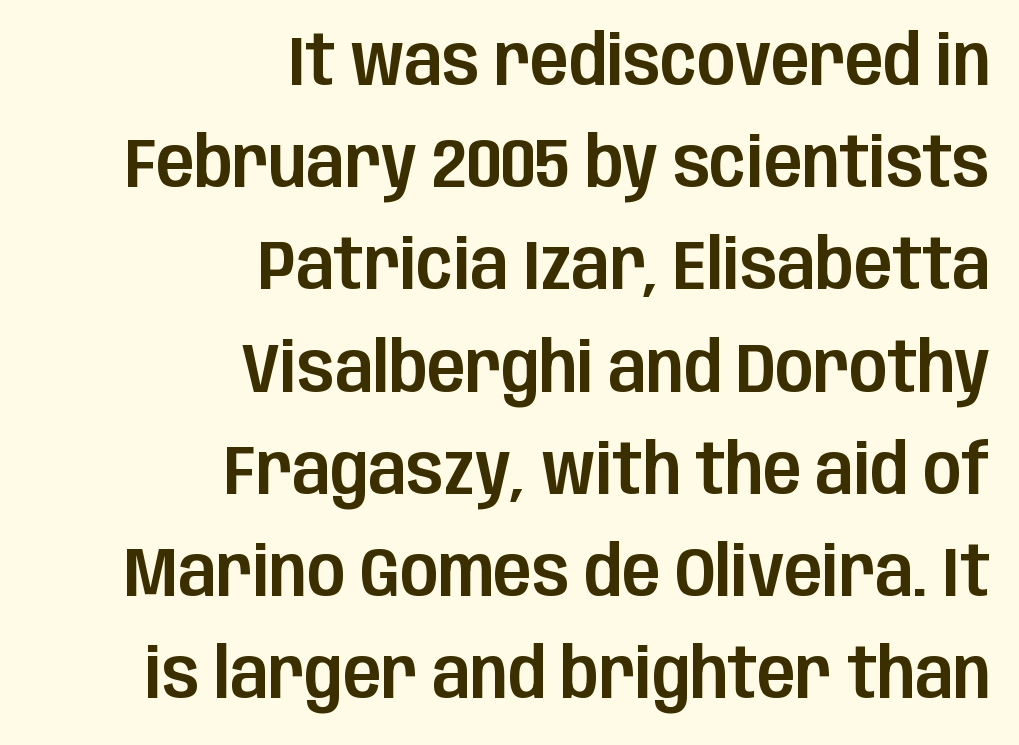
Do the characters align in a grid? No, the font is proportional. The rendering shows plain stroke endings on the letterforms — a sans-serif design. Caption: multi-line text, flush right, ragged left. Interline gaps are of average width in this sample.
